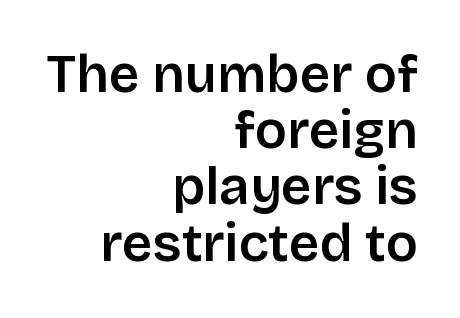
Q: Is the text bold? A: Semi-bold.
Q: Is the text italic (slanted)? A: No, it is upright.
Q: Is the typeface a serif or a sans-serif typeface? A: Sans-serif.
Q: Is the text underlined? A: No.
Q: How is the paragraph aligned? A: Right-aligned.
Q: Is the spacing between letters normal or unusually wide? A: Normal.
Q: Is the spacing between lines tight, normal or loose? A: Tight.
Q: Width (condensed, normal, or wide)? A: Normal.
Q: Stroke contrast? A: Low.
Q: x-height? A: Large.
Q: Monospaced? A: No.
